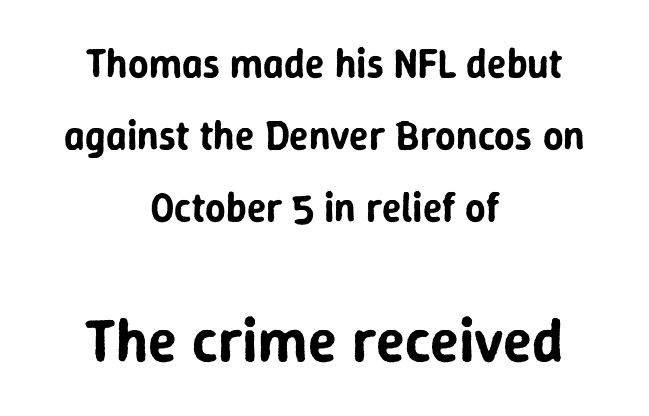
The image shows 60 px sans-serif type, upright; set centered, line spacing 1.8x, normal letter spacing, not underlined; the second (bottom) block is 1.5x larger; low stroke contrast and a medium x-height.
